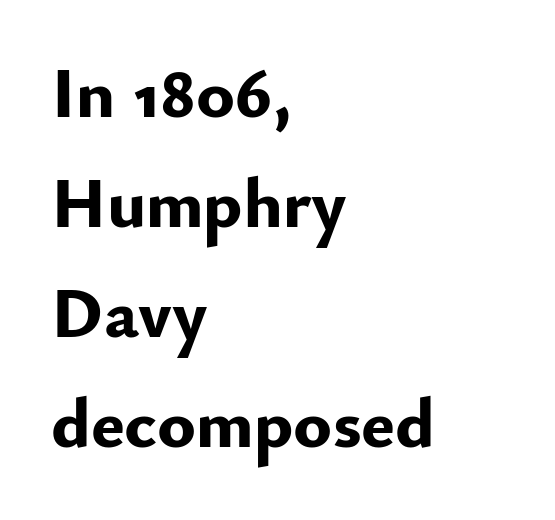
{"serif": "no", "italic": "no", "bold": "yes", "weight": "bold", "width": "normal", "stroke_contrast": "low", "x_height": "small", "monospaced": "no", "underline": "no", "align": "left", "line_spacing": "normal", "line_spacing_ratio": 1.53, "letter_spacing": "normal", "letter_spacing_em": 0.0, "glyph_px": 72}
